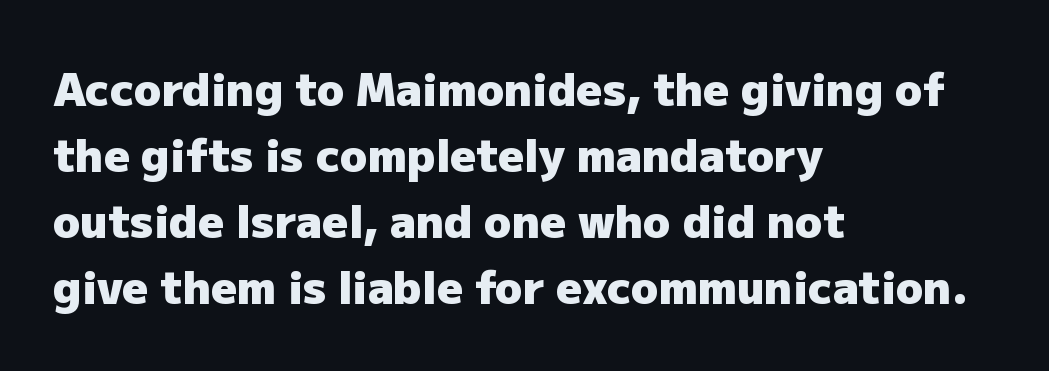
Q: Is the text bold? A: Yes.
Q: Is the text italic (slanted)? A: No, it is upright.
Q: Is the typeface a serif or a sans-serif typeface? A: Sans-serif.
Q: Is the text underlined? A: No.
Q: How is the paragraph aligned? A: Left-aligned.
Q: Is the spacing between letters normal or unusually wide? A: Normal.
Q: Is the spacing between lines tight, normal or loose? A: Normal.
Q: Width (condensed, normal, or wide)? A: Normal.
Q: Stroke contrast? A: Low.
Q: x-height? A: Medium.
Q: Monospaced? A: No.
